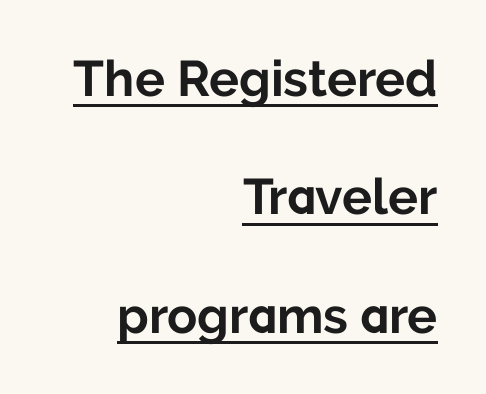
The image shows 50 px bold sans-serif type, upright; set right-aligned, loose line spacing (2.37x), normal letter spacing, underlined; low stroke contrast and a medium x-height.
